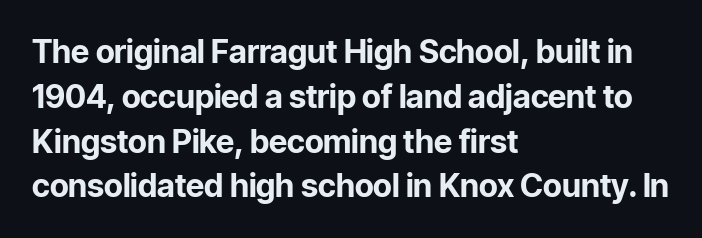
The image shows 32 px bold sans-serif type, upright; set left-aligned, normal line spacing (1.4x), normal letter spacing, not underlined; low stroke contrast and a medium x-height.
